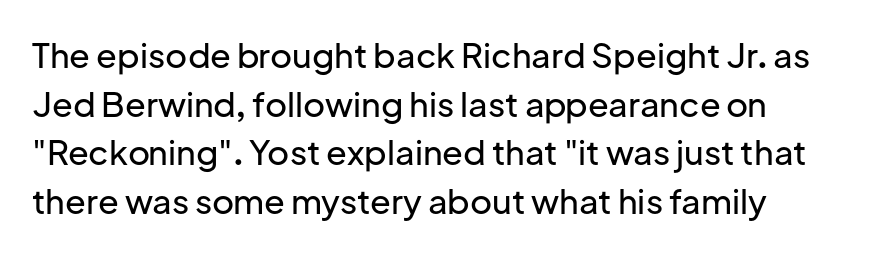
The image shows 34 px sans-serif type, upright; set left-aligned, normal line spacing (1.43x), normal letter spacing, not underlined; low stroke contrast and a medium x-height.
